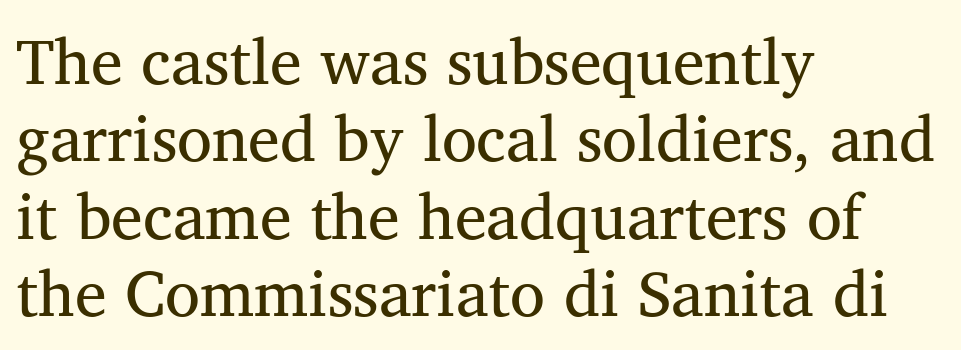
{"serif": "yes", "italic": "no", "bold": "no", "weight": "regular", "width": "normal", "stroke_contrast": "medium", "x_height": "medium", "monospaced": "no", "underline": "no", "align": "left", "line_spacing_ratio": 1.21, "letter_spacing": "normal", "letter_spacing_em": 0.0, "glyph_px": 64}
